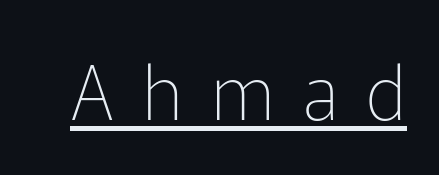
The image shows 75 px thin sans-serif type, upright; set unusually wide letter spacing (+0.37 em), underlined; low stroke contrast and a medium x-height.
